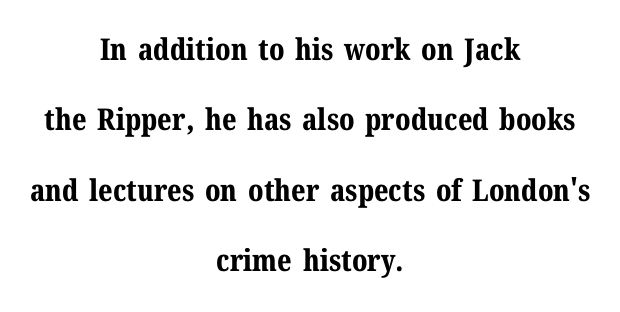
{"serif": "yes", "italic": "no", "bold": "yes", "weight": "bold", "width": "normal", "stroke_contrast": "medium", "x_height": "medium", "monospaced": "no", "underline": "no", "align": "center", "line_spacing": "loose", "line_spacing_ratio": 2.35, "letter_spacing": "normal", "letter_spacing_em": 0.0, "glyph_px": 30}
